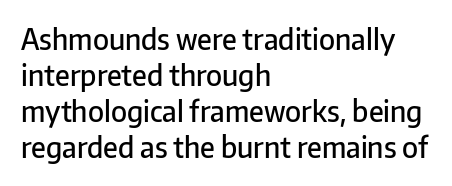
{"serif": "no", "italic": "no", "bold": "semi", "weight": "semibold", "width": "normal", "stroke_contrast": "low", "x_height": "medium", "monospaced": "no", "underline": "no", "align": "left", "line_spacing": "normal", "line_spacing_ratio": 1.28, "letter_spacing": "normal", "letter_spacing_em": 0.0, "glyph_px": 28}
